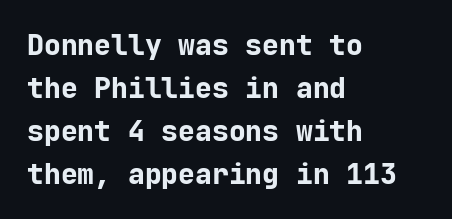
Q: Is the text bold? A: Yes.
Q: Is the text italic (slanted)? A: No, it is upright.
Q: Is the typeface a serif or a sans-serif typeface? A: Sans-serif.
Q: Is the text underlined? A: No.
Q: How is the paragraph aligned? A: Left-aligned.
Q: Is the spacing between letters normal or unusually wide? A: Normal.
Q: Is the spacing between lines tight, normal or loose? A: Normal.
Q: Width (condensed, normal, or wide)? A: Normal.
Q: Stroke contrast? A: Low.
Q: x-height? A: Medium.
Q: Monospaced? A: Yes.
